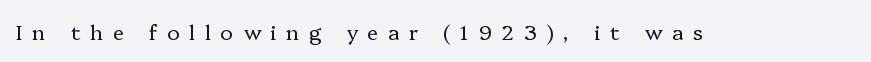
The image shows 21 px text type, upright; set unusually wide letter spacing (+0.46 em), not underlined.
